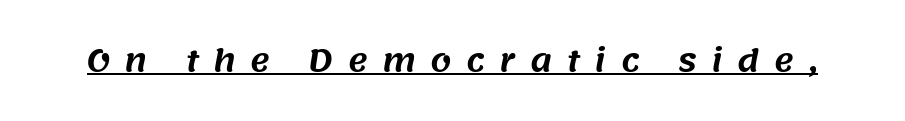
Think of a printed novel: that variable character pitch is what you see here. Each word looks stretched out because of the extra space between its letters. The designer went with a sans here, leaving each stem footless. Notice how a bar underscores the lettering throughout.
